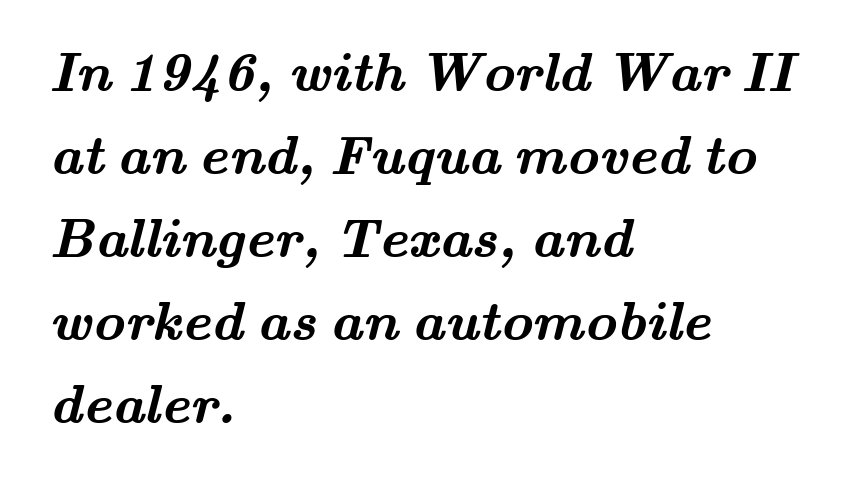
The image shows 55 px semibold, wide serif type; set left-aligned, normal line spacing (1.51x), normal letter spacing, not underlined; medium stroke contrast and a small x-height.
